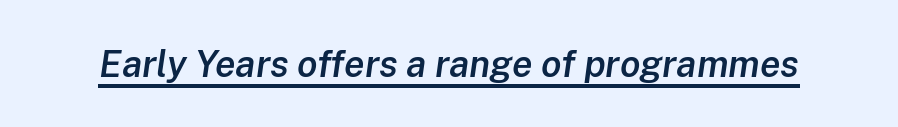
Q: Is the text bold? A: Semi-bold.
Q: Is the text italic (slanted)? A: Yes, it leans right by about 8 degrees.
Q: Is the text underlined? A: Yes.
Q: Is the spacing between letters normal or unusually wide? A: Normal.
Q: Width (condensed, normal, or wide)? A: Normal.
Q: Stroke contrast? A: Low.
Q: x-height? A: Medium.
Q: Monospaced? A: No.
